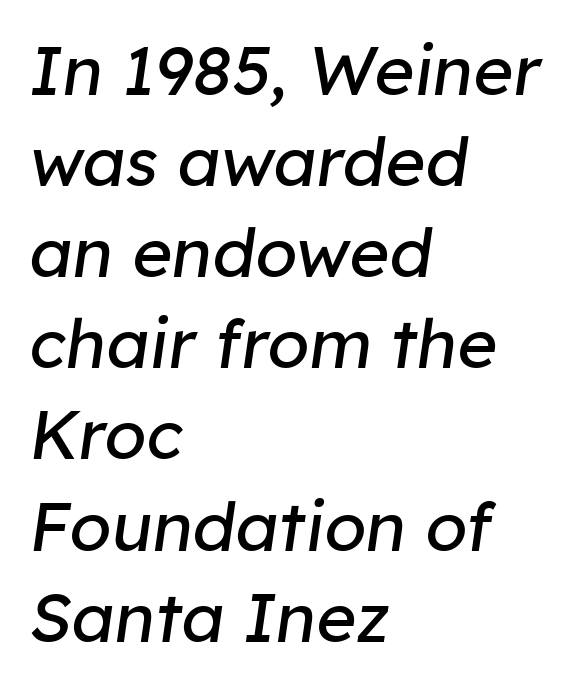
The image shows 68 px regular-weight type, italic (leaning right); set left-aligned, normal line spacing (1.34x), normal letter spacing, not underlined; low stroke contrast and a medium x-height.
